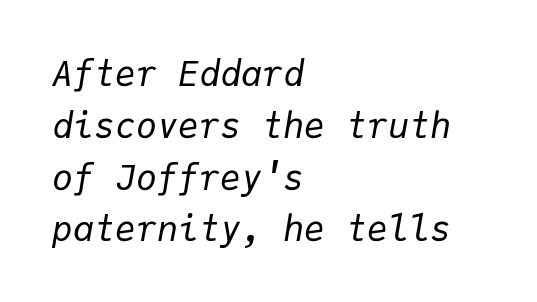
Q: Is the text bold? A: No.
Q: Is the text italic (slanted)? A: Yes, it leans right by about 9 degrees.
Q: Is the text underlined? A: No.
Q: How is the paragraph aligned? A: Left-aligned.
Q: Is the spacing between letters normal or unusually wide? A: Normal.
Q: Is the spacing between lines tight, normal or loose? A: Normal.
Q: Width (condensed, normal, or wide)? A: Normal.
Q: Stroke contrast? A: Low.
Q: x-height? A: Medium.
Q: Monospaced? A: Yes.
